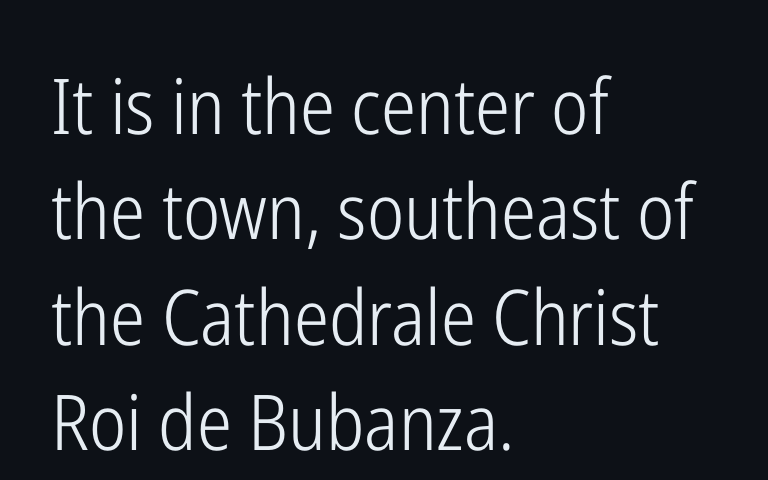
{"serif": "no", "italic": "no", "bold": "no", "weight": "light", "width": "condensed", "stroke_contrast": "low", "x_height": "medium", "monospaced": "no", "underline": "no", "align": "left", "line_spacing": "normal", "line_spacing_ratio": 1.37, "letter_spacing": "normal", "letter_spacing_em": 0.0, "glyph_px": 77}
